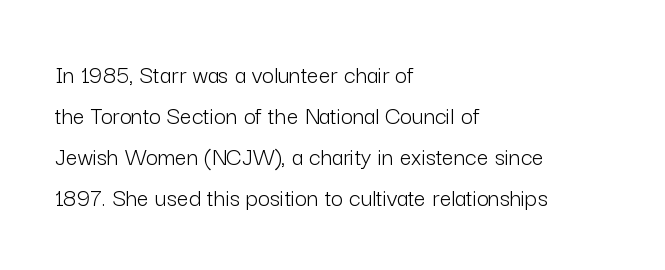
The image shows 26 px text type, upright; set left-aligned, normal line spacing (1.58x), normal letter spacing, not underlined.
